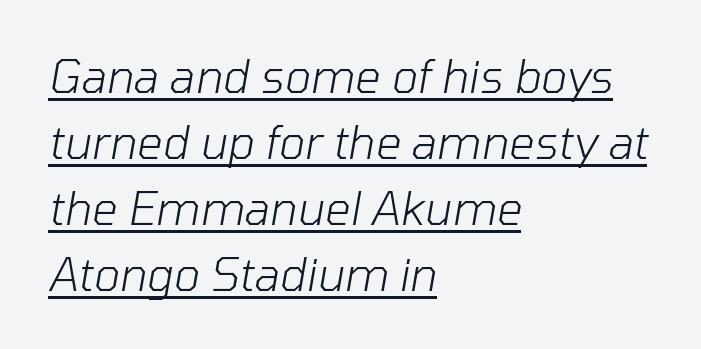
Q: Is the text bold? A: No.
Q: Is the text italic (slanted)? A: Yes, it leans right by about 10 degrees.
Q: Is the text underlined? A: Yes.
Q: How is the paragraph aligned? A: Left-aligned.
Q: Is the spacing between letters normal or unusually wide? A: Normal.
Q: Is the spacing between lines tight, normal or loose? A: Normal.
Q: Width (condensed, normal, or wide)? A: Normal.
Q: Stroke contrast? A: Low.
Q: x-height? A: Medium.
Q: Monospaced? A: No.
